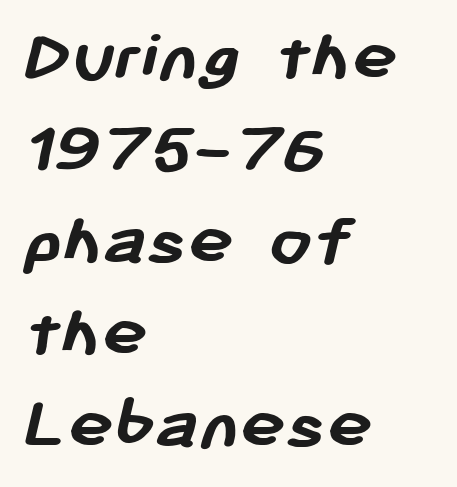
The foot of each line stays bare and open. The type family on display is of the sans-serif kind. The setting favours the left margin, as ordinary paragraphs usually do. A typesetter would call this proportional, since set widths differ per character. Words appear dense and cohesive because spacing is normal. Typesetter's note: full bold, strokes at maximum text heaviness.
